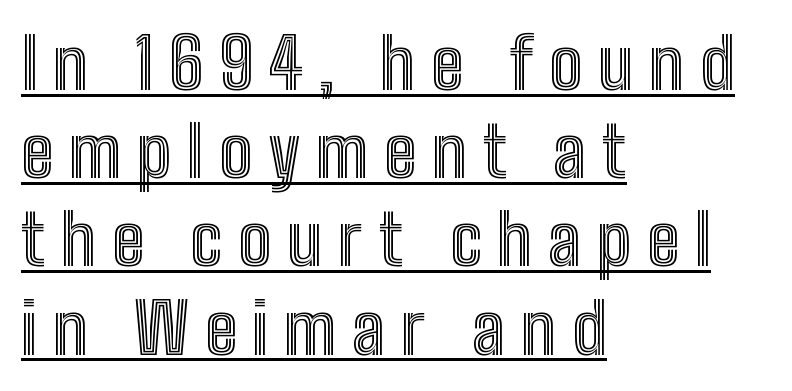
Do the characters align in a grid? No, the font is proportional. You could only call the tracking loose — the letters float apart. Reading down the column, the eye jumps a familiar distance to each next line. Beneath each row of characters lies a ruled line.
